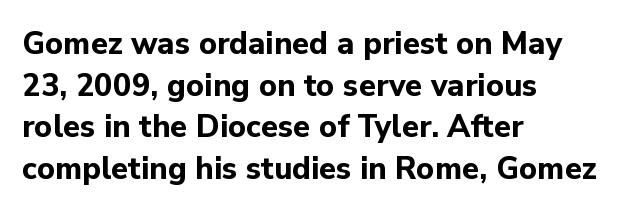
Q: Is the text bold? A: Yes.
Q: Is the text italic (slanted)? A: No, it is upright.
Q: Is the typeface a serif or a sans-serif typeface? A: Sans-serif.
Q: Is the text underlined? A: No.
Q: How is the paragraph aligned? A: Left-aligned.
Q: Is the spacing between letters normal or unusually wide? A: Normal.
Q: Is the spacing between lines tight, normal or loose? A: Normal.
Q: Width (condensed, normal, or wide)? A: Normal.
Q: Stroke contrast? A: Low.
Q: x-height? A: Medium.
Q: Monospaced? A: No.
